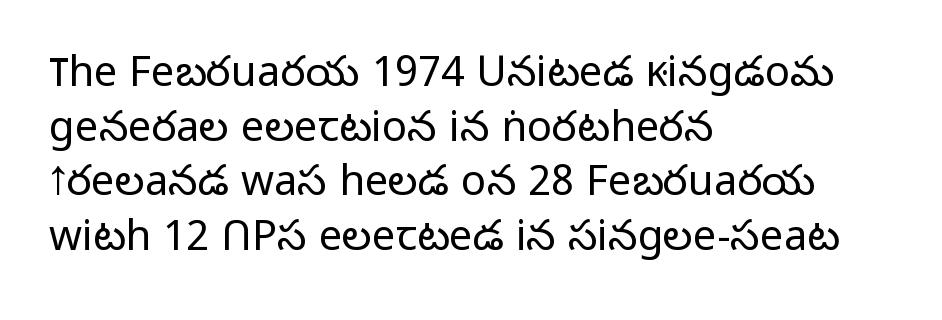
{"serif": "no", "italic": "no", "bold": "no", "weight": "light", "width": "normal", "stroke_contrast": "low", "x_height": "medium", "monospaced": "no", "underline": "no", "align": "left", "line_spacing": "normal", "line_spacing_ratio": 1.3, "letter_spacing": "normal", "letter_spacing_em": 0.0, "glyph_px": 42}
